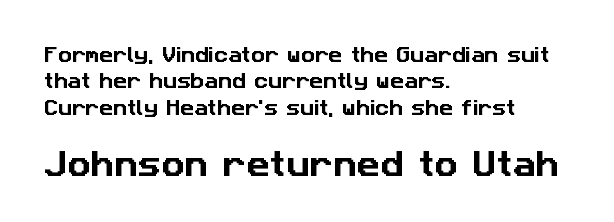
A typesetter would call this proportional, since set widths differ per character. Horizontal bands of white between lines are of average thickness. The type is set solid horizontally, with unmodified tracking. Of the two passages, the one underneath uses the larger point size. Letterform terminals end flat and unadorned throughout the passage.
